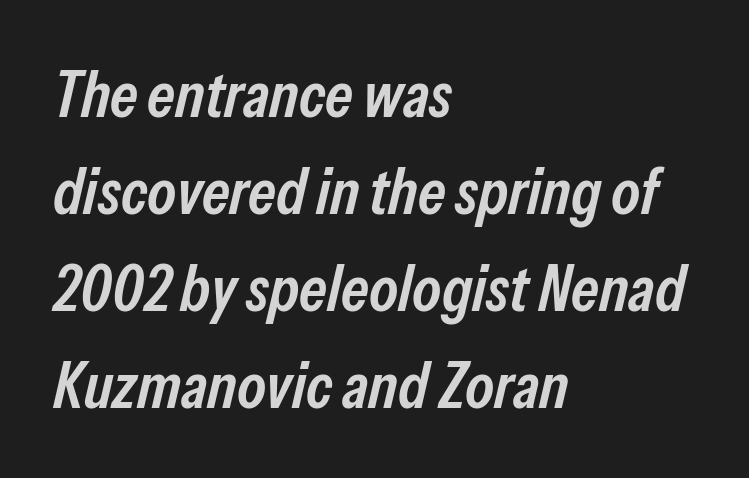
I'd describe the lettering as semibold — firm but not a full bold. You could not count columns in this text — the font is proportionally spaced. Only glyphs here, with clear space below each row. This sample uses an oblique cut, with every glyph tilted off the vertical. Nobody touched the tracking dial on this one.
